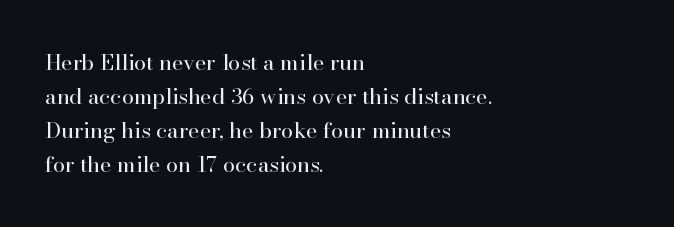
The image shows 22 px text type, upright; set left-aligned, normal line spacing (1.55x), normal letter spacing, not underlined.
